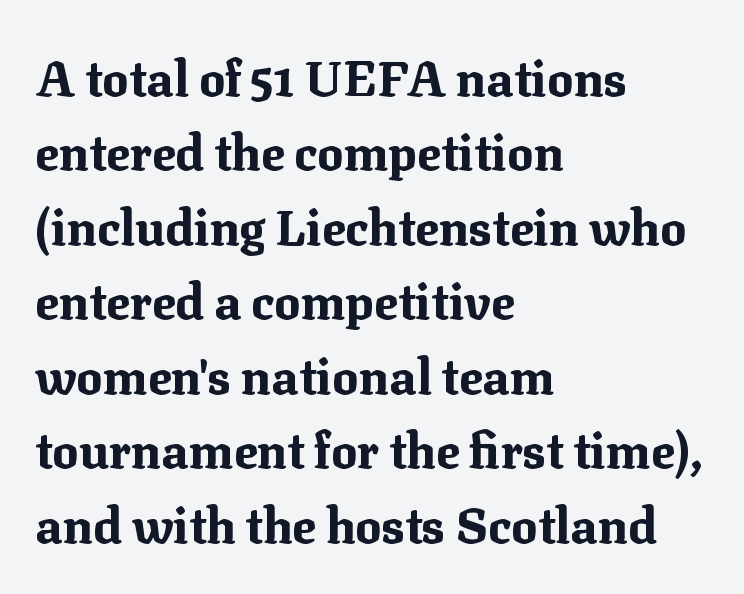
Q: Is the text bold? A: Yes.
Q: Is the text italic (slanted)? A: No, it is upright.
Q: Is the typeface a serif or a sans-serif typeface? A: Serif.
Q: Is the text underlined? A: No.
Q: How is the paragraph aligned? A: Left-aligned.
Q: Is the spacing between letters normal or unusually wide? A: Normal.
Q: Is the spacing between lines tight, normal or loose? A: Normal.
Q: Width (condensed, normal, or wide)? A: Normal.
Q: Stroke contrast? A: Medium.
Q: x-height? A: Medium.
Q: Monospaced? A: No.
